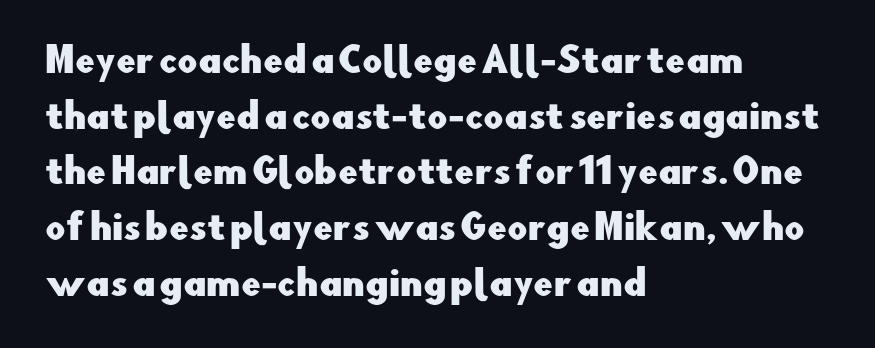
{"serif": "no", "italic": "no", "width": "normal", "stroke_contrast": "low", "x_height": "small", "monospaced": "no", "underline": "no", "align": "left", "line_spacing": "normal", "line_spacing_ratio": 1.59, "letter_spacing": "normal", "letter_spacing_em": 0.0, "glyph_px": 35}
